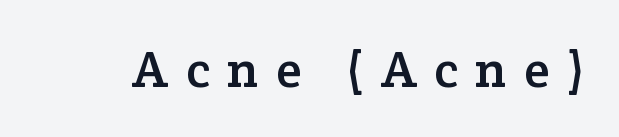
{"serif": "yes", "italic": "no", "width": "normal", "stroke_contrast": "low", "x_height": "medium", "monospaced": "no", "underline": "no", "letter_spacing": "wide", "letter_spacing_em": 0.33, "glyph_px": 52}
